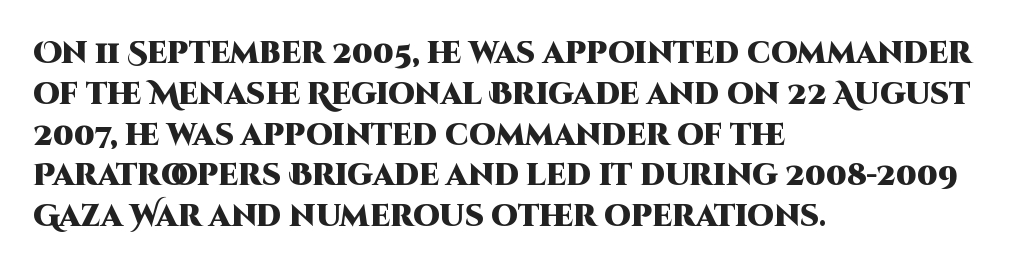
The image shows 30 px heavy sans-serif type, upright; set left-aligned, normal line spacing (1.36x), normal letter spacing, not underlined; high stroke contrast and a large x-height.
